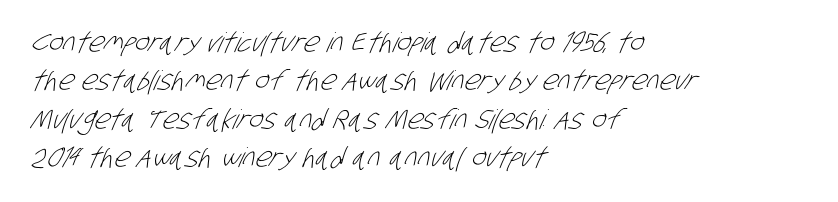
The image shows 27 px text type; set left-aligned, normal line spacing (1.42x), normal letter spacing, not underlined.
